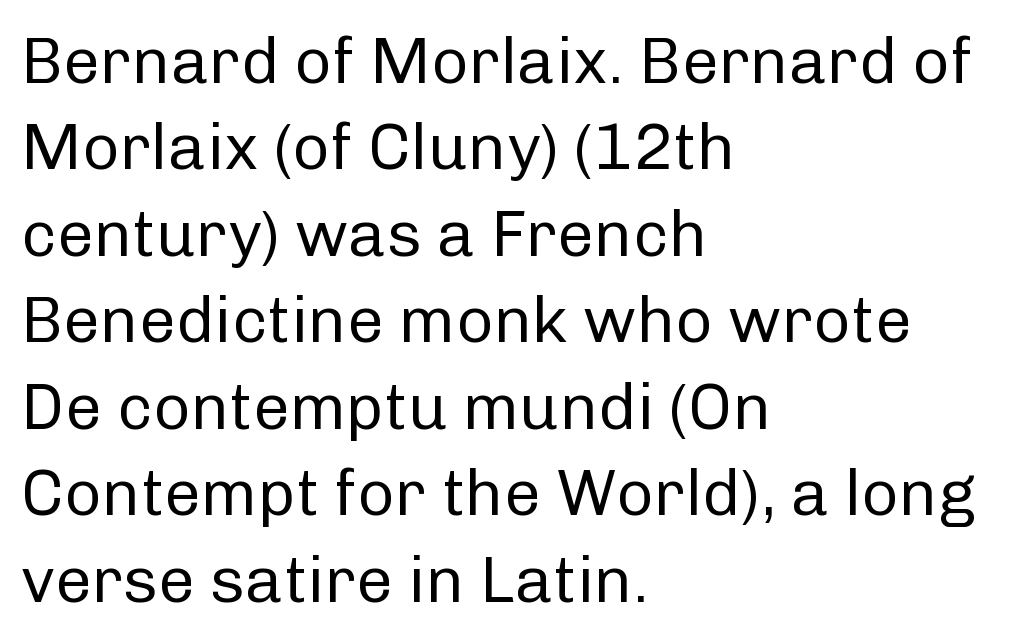
Q: Is the text bold? A: No.
Q: Is the text italic (slanted)? A: No, it is upright.
Q: Is the typeface a serif or a sans-serif typeface? A: Sans-serif.
Q: Is the text underlined? A: No.
Q: How is the paragraph aligned? A: Left-aligned.
Q: Is the spacing between letters normal or unusually wide? A: Normal.
Q: Is the spacing between lines tight, normal or loose? A: Normal.
Q: Width (condensed, normal, or wide)? A: Normal.
Q: Stroke contrast? A: Low.
Q: x-height? A: Medium.
Q: Monospaced? A: No.
